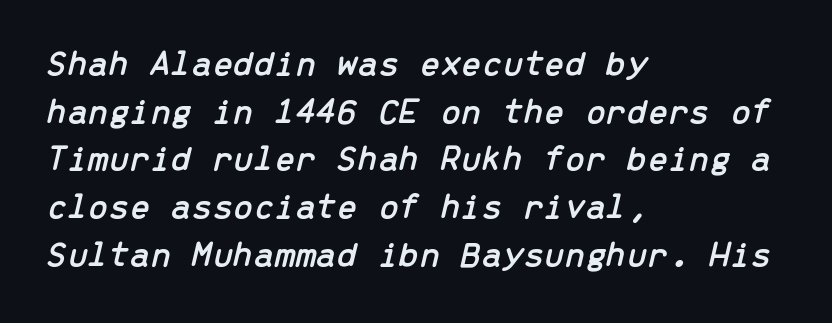
The image shows 37 px text type, italic (leaning right), monospaced; set left-aligned, normal line spacing (1.29x), normal letter spacing, not underlined; low stroke contrast and a medium x-height.
